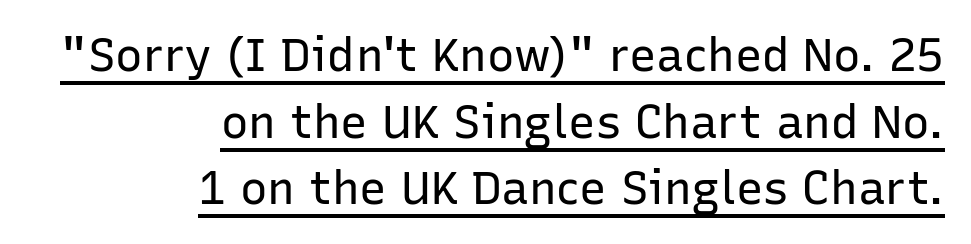
Q: Is the text bold? A: No.
Q: Is the text italic (slanted)? A: No, it is upright.
Q: Is the typeface a serif or a sans-serif typeface? A: Sans-serif.
Q: Is the text underlined? A: Yes.
Q: How is the paragraph aligned? A: Right-aligned.
Q: Is the spacing between letters normal or unusually wide? A: Normal.
Q: Is the spacing between lines tight, normal or loose? A: Normal.
Q: Width (condensed, normal, or wide)? A: Normal.
Q: Stroke contrast? A: Low.
Q: x-height? A: Medium.
Q: Monospaced? A: No.
